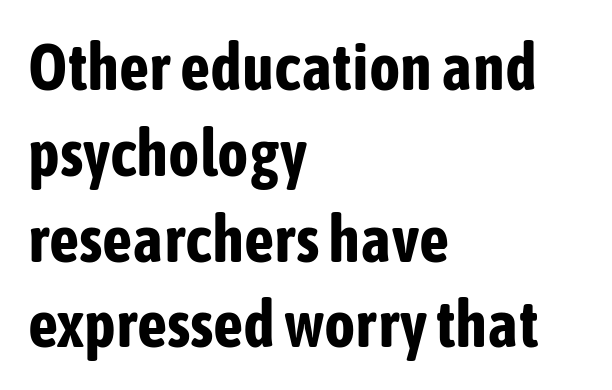
Q: Is the text bold? A: Yes.
Q: Is the text italic (slanted)? A: No, it is upright.
Q: Is the typeface a serif or a sans-serif typeface? A: Sans-serif.
Q: Is the text underlined? A: No.
Q: How is the paragraph aligned? A: Left-aligned.
Q: Is the spacing between letters normal or unusually wide? A: Normal.
Q: Is the spacing between lines tight, normal or loose? A: Normal.
Q: Width (condensed, normal, or wide)? A: Condensed.
Q: Stroke contrast? A: Low.
Q: x-height? A: Medium.
Q: Monospaced? A: No.
